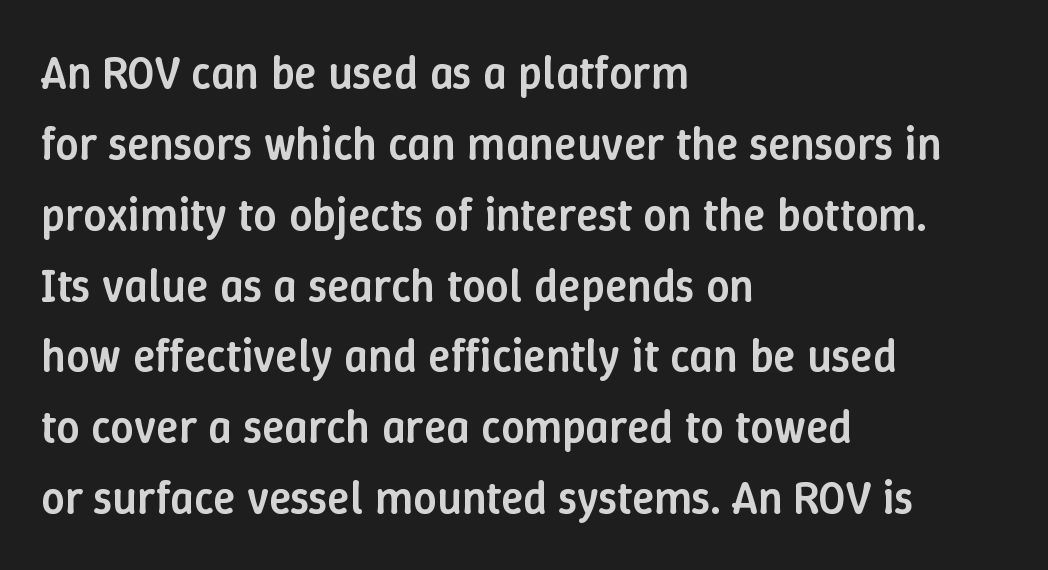
Each word holds together tightly as a unit, with standard inter-letter gaps. Summary of weight: moderately heavy, a semibold. Whoever set this chose a conventional vertical rhythm. Looks like regular typesetting: each glyph gets only the width it needs. Nope, not italic — everything's standing straight.
